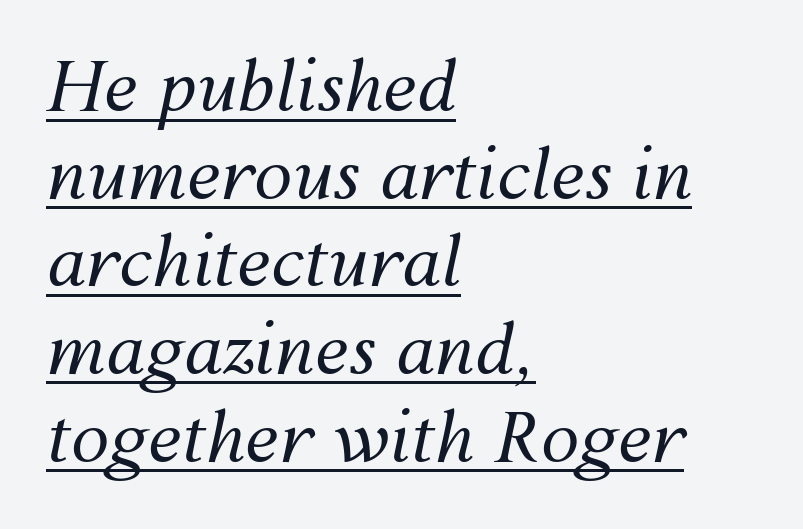
Q: Is the text bold? A: No.
Q: Is the text italic (slanted)? A: Yes, it leans right by about 12 degrees.
Q: Is the text underlined? A: Yes.
Q: How is the paragraph aligned? A: Left-aligned.
Q: Is the spacing between letters normal or unusually wide? A: Normal.
Q: Is the spacing between lines tight, normal or loose? A: Normal.
Q: Width (condensed, normal, or wide)? A: Normal.
Q: Stroke contrast? A: Medium.
Q: x-height? A: Medium.
Q: Monospaced? A: No.
